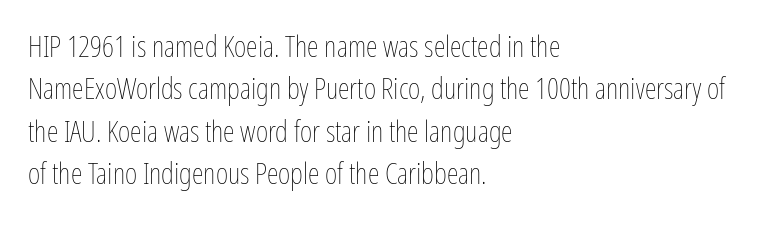
Q: Is the text bold? A: No.
Q: Is the text italic (slanted)? A: No, it is upright.
Q: Is the text underlined? A: No.
Q: How is the paragraph aligned? A: Left-aligned.
Q: Is the spacing between letters normal or unusually wide? A: Normal.
Q: Is the spacing between lines tight, normal or loose? A: Normal.
Q: Width (condensed, normal, or wide)? A: Condensed.
Q: Stroke contrast? A: Low.
Q: x-height? A: Medium.
Q: Monospaced? A: No.
